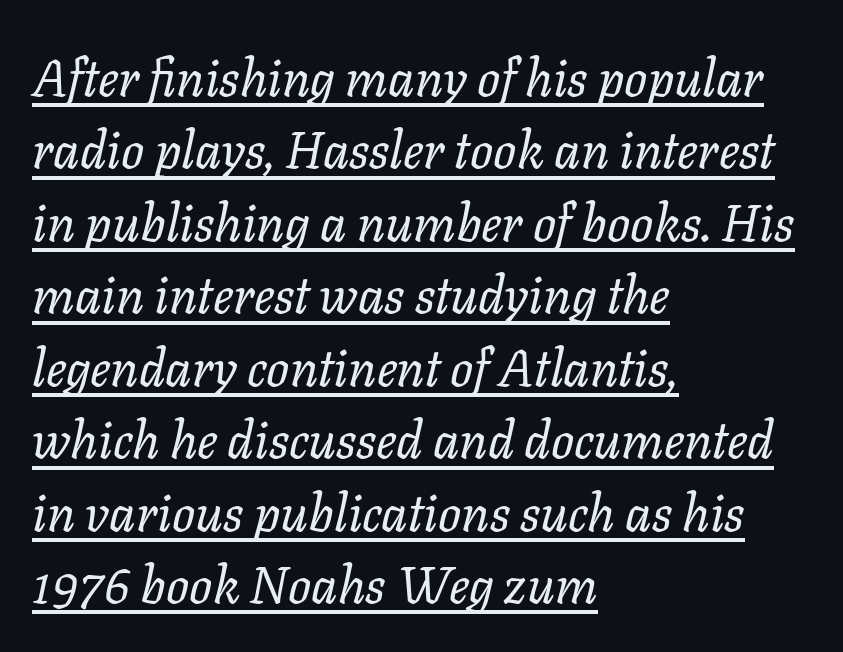
This block has exactly the height ordinary leading produces. Each word holds together tightly as a unit, with standard inter-letter gaps. Quick note: underline on. Do the characters align in a grid? No, the font is proportional.
